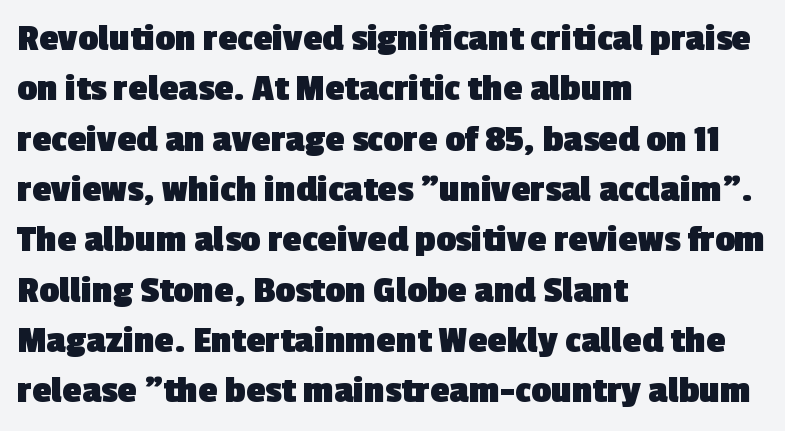
Q: Is the text bold? A: Yes.
Q: Is the typeface a serif or a sans-serif typeface? A: Sans-serif.
Q: Is the text underlined? A: No.
Q: How is the paragraph aligned? A: Left-aligned.
Q: Is the spacing between letters normal or unusually wide? A: Normal.
Q: Is the spacing between lines tight, normal or loose? A: Normal.
Q: Width (condensed, normal, or wide)? A: Normal.
Q: x-height? A: Medium.
Q: Monospaced? A: No.
